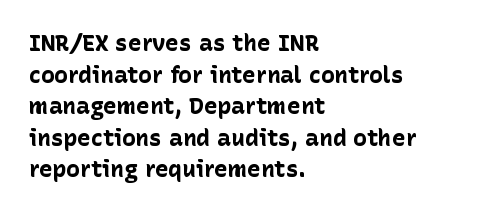
One glance says typical: line gaps are just what's usual. The letters stand upright; this is a roman face. These lines stack with their left ends in a neat column. Bold? Absolutely — the strokes are thick and heavy.
